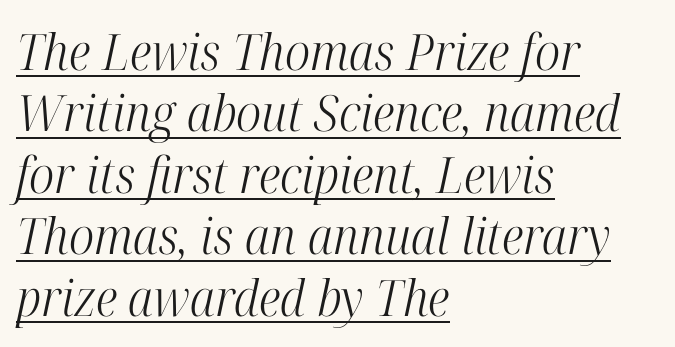
Notice how a bar underscores the lettering throughout. The type is set solid horizontally, with unmodified tracking. This sample is left-justified, so line endings fall wherever the words run out. The face looks like a standard text weight, possibly lighter. The glyphs look as if they've been sheared to an angle.
